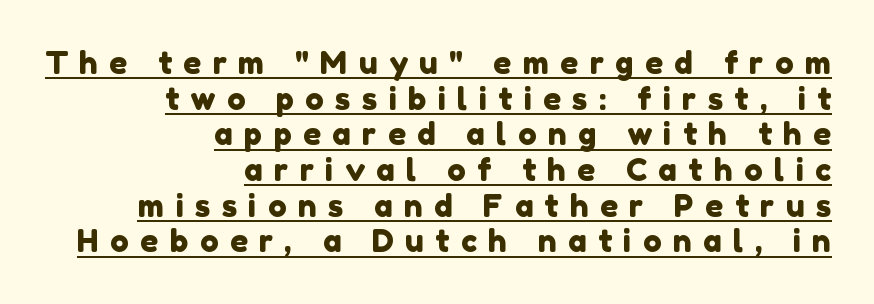
The image shows 31 px sans-serif type; set right-aligned, tight line spacing (1.15x), unusually wide letter spacing (+0.37 em), underlined; low stroke contrast and a medium x-height.
